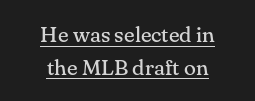
{"italic": "no", "bold": "no", "underline": "yes", "align": "center", "line_spacing": "normal", "line_spacing_ratio": 1.49, "letter_spacing": "normal", "letter_spacing_em": 0.0, "glyph_px": 22}
